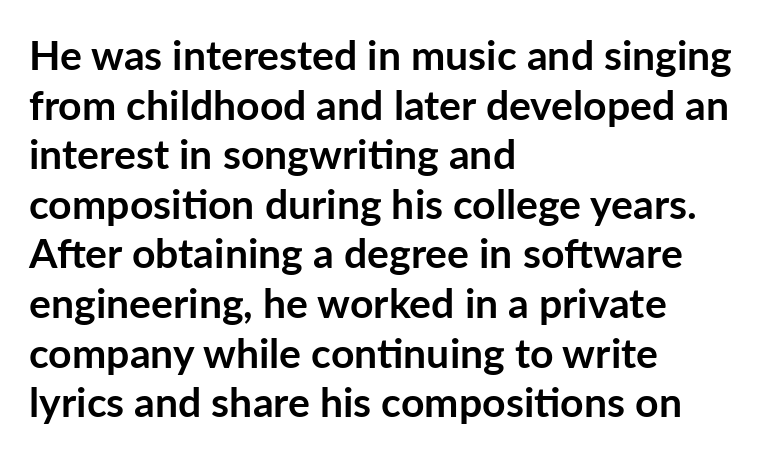
{"serif": "no", "italic": "no", "bold": "yes", "weight": "semibold", "width": "normal", "stroke_contrast": "low", "x_height": "medium", "monospaced": "no", "underline": "no", "align": "left", "line_spacing_ratio": 1.21, "letter_spacing": "normal", "letter_spacing_em": 0.0, "glyph_px": 41}
